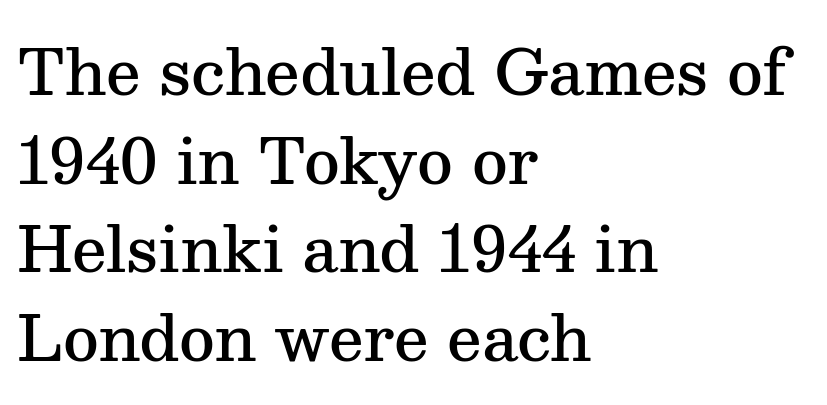
{"serif": "yes", "italic": "no", "bold": "semi", "weight": "semibold", "width": "normal", "stroke_contrast": "medium", "x_height": "medium", "monospaced": "no", "underline": "no", "align": "left", "line_spacing": "normal", "line_spacing_ratio": 1.43, "letter_spacing": "normal", "letter_spacing_em": 0.0, "glyph_px": 62}
